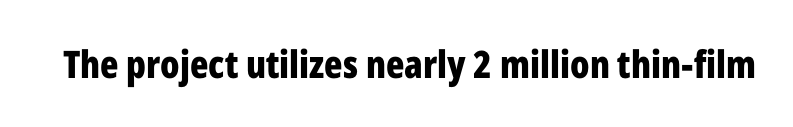
The image shows 38 px bold, condensed sans-serif type, upright; set normal letter spacing, not underlined; low stroke contrast and a medium x-height.
